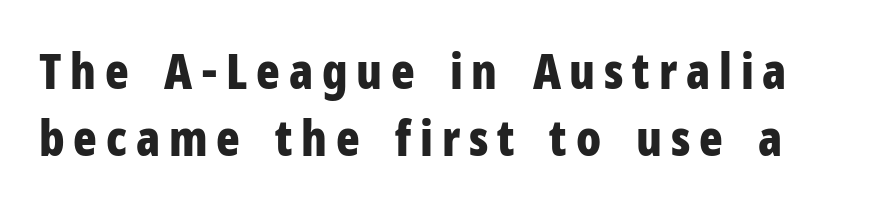
Descenders are the only things crossing below the line. Every character sits straight up, as roman type does. Summary of vertical rhythm: regular, with standard interline spacing. A typesetter would label this face a sans.
